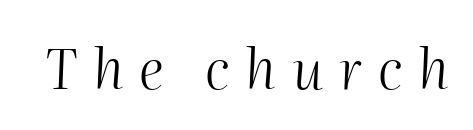
Q: Is the text bold? A: No.
Q: Is the text italic (slanted)? A: Yes, it leans right by about 2 degrees.
Q: Is the text underlined? A: No.
Q: Is the spacing between letters normal or unusually wide? A: Unusually wide.
Q: Width (condensed, normal, or wide)? A: Normal.
Q: Stroke contrast? A: Medium.
Q: x-height? A: Medium.
Q: Monospaced? A: No.
